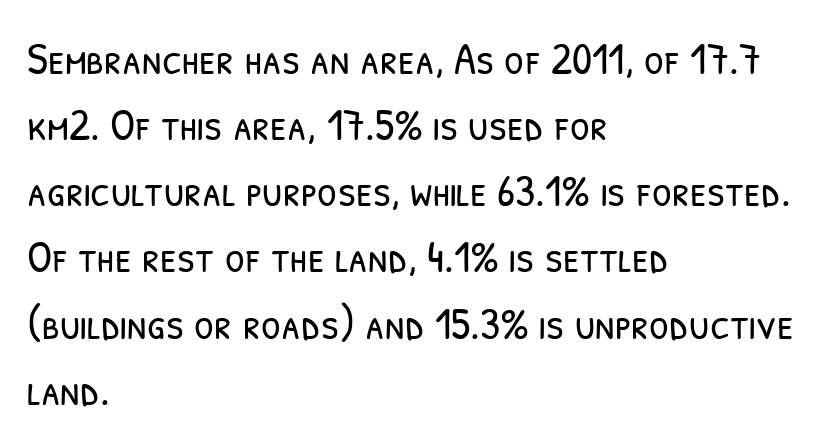
{"serif": "no", "bold": "no", "weight": "light", "width": "condensed", "stroke_contrast": "low", "x_height": "medium", "monospaced": "no", "underline": "no", "align": "left", "line_spacing": "normal", "line_spacing_ratio": 1.47, "letter_spacing": "normal", "letter_spacing_em": 0.0, "glyph_px": 45}
